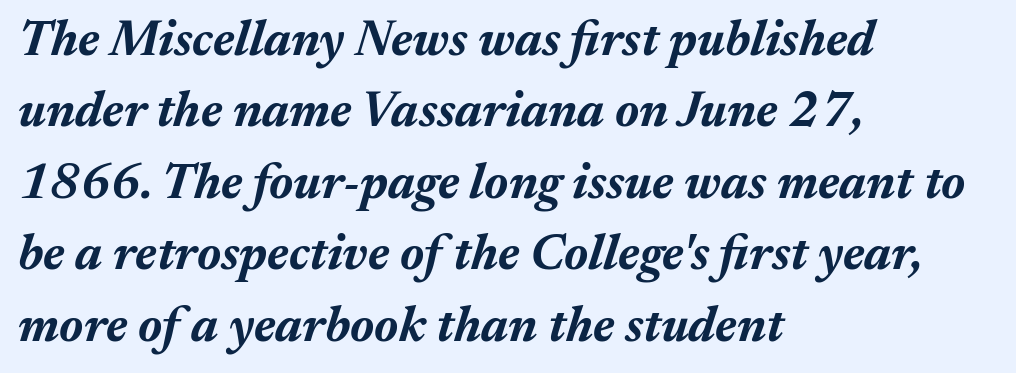
The image shows 50 px bold type, italic (leaning right); set left-aligned, normal line spacing (1.43x), normal letter spacing, not underlined; medium stroke contrast and a medium x-height.
